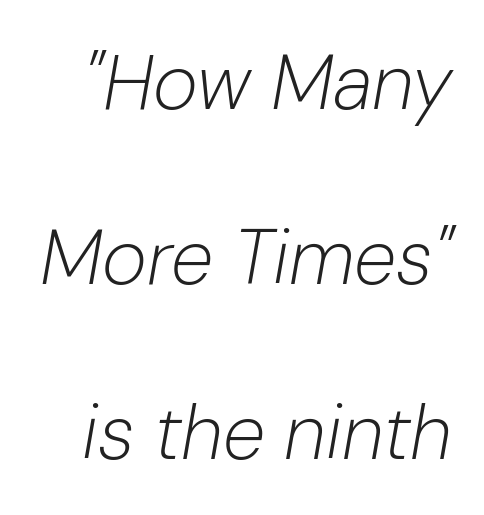
Q: Is the text bold? A: No.
Q: Is the text italic (slanted)? A: Yes, it leans right by about 10 degrees.
Q: Is the text underlined? A: No.
Q: Is the spacing between letters normal or unusually wide? A: Normal.
Q: Is the spacing between lines tight, normal or loose? A: Loose.
Q: Width (condensed, normal, or wide)? A: Normal.
Q: Stroke contrast? A: Low.
Q: x-height? A: Medium.
Q: Monospaced? A: No.
